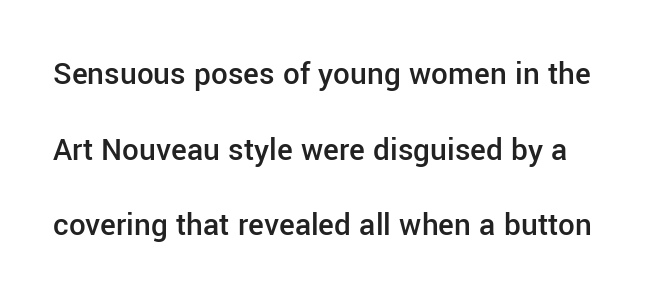
Each word holds together tightly as a unit, with standard inter-letter gaps. Letterform terminals end flat and unadorned throughout the passage. Each new line begins a long way beneath the previous one. Spacing verdict: proportional, widths tailored to each character.
